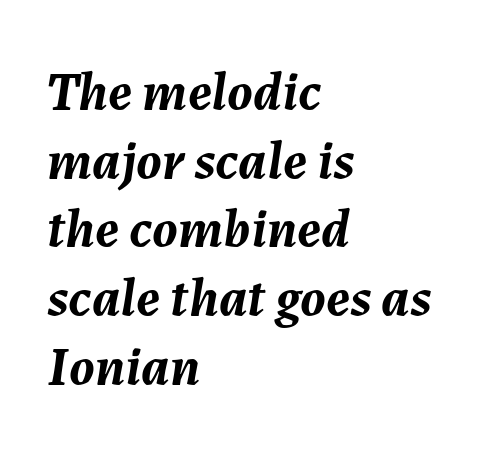
Letter spacing: default. A student would call this left alignment; a typographer would say flush left, rag right. You could not count columns in this text — the font is proportionally spaced. Evenly set lines give the paragraph a standard silhouette. The glyphs have the mass of a bold cut.
